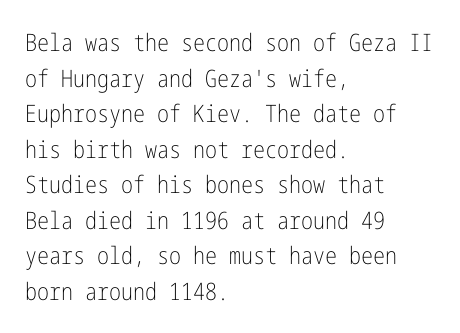
Q: Is the text bold? A: No.
Q: Is the text italic (slanted)? A: No, it is upright.
Q: Is the text underlined? A: No.
Q: How is the paragraph aligned? A: Left-aligned.
Q: Is the spacing between letters normal or unusually wide? A: Normal.
Q: Is the spacing between lines tight, normal or loose? A: Normal.
